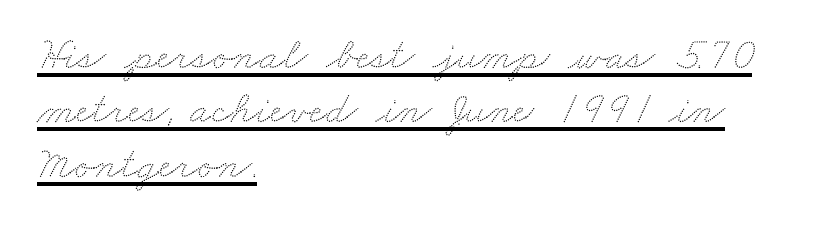
The image shows 45 px wide type; set left-aligned, line spacing 1.21x, normal letter spacing, underlined; low stroke contrast and a small x-height.
